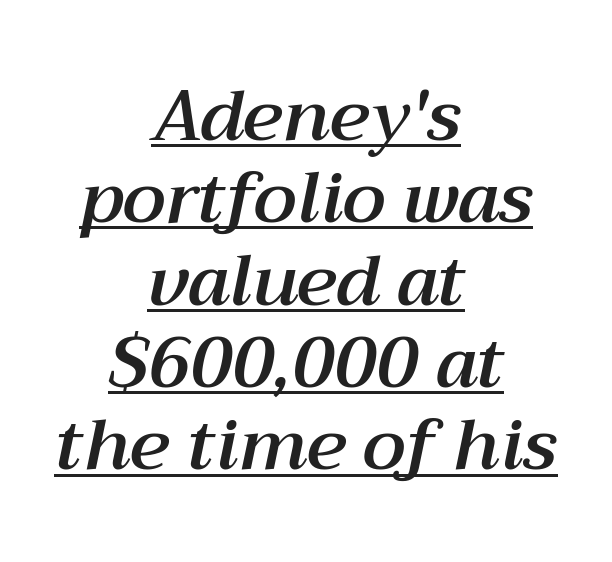
The image shows 71 px text type, italic (leaning right); set centered, line spacing 1.16x, normal letter spacing, underlined; medium stroke contrast and a medium x-height.
